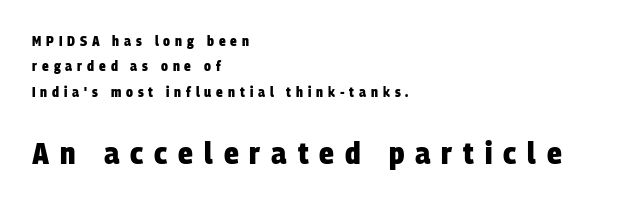
{"serif": "no", "bold": "yes", "weight": "heavy", "width": "condensed", "stroke_contrast": "low", "x_height": "large", "monospaced": "no", "underline": "no", "align": "left", "line_spacing_ratio": 1.82, "letter_spacing": "wide", "letter_spacing_em": 0.35, "larger_block": "second", "size_ratio": 2.21, "glyph_px": 31}
